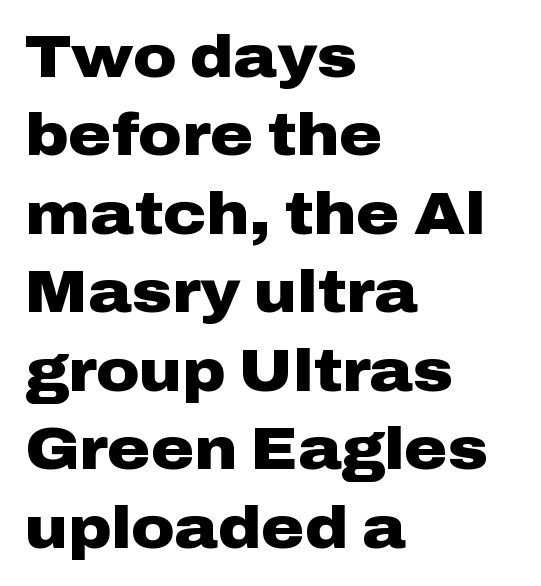
The image shows 59 px heavy, wide sans-serif type, upright; set left-aligned, normal line spacing (1.33x), normal letter spacing, not underlined; low stroke contrast and a medium x-height.
